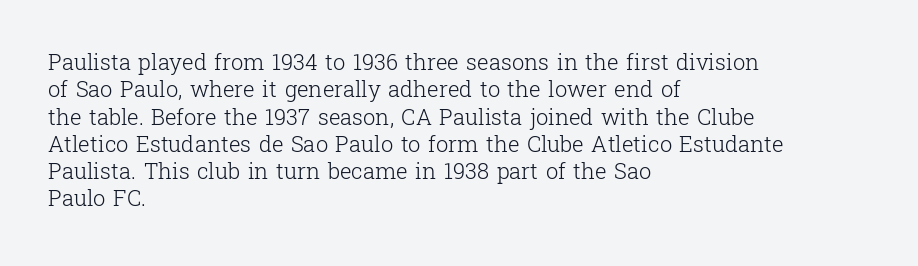
Q: Is the text bold? A: No.
Q: Is the text italic (slanted)? A: No, it is upright.
Q: Is the text underlined? A: No.
Q: How is the paragraph aligned? A: Left-aligned.
Q: Is the spacing between letters normal or unusually wide? A: Normal.
